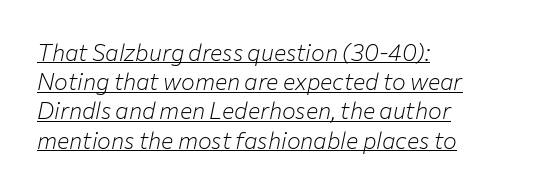
Q: Is the text bold? A: No.
Q: Is the text italic (slanted)? A: Yes, it leans right by about 12 degrees.
Q: Is the text underlined? A: Yes.
Q: How is the paragraph aligned? A: Left-aligned.
Q: Is the spacing between letters normal or unusually wide? A: Normal.
Q: Is the spacing between lines tight, normal or loose? A: Normal.
